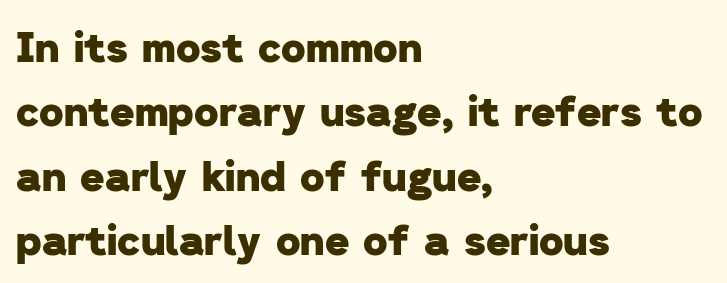
Q: Is the text bold? A: Yes.
Q: Is the typeface a serif or a sans-serif typeface? A: Sans-serif.
Q: Is the text underlined? A: No.
Q: How is the paragraph aligned? A: Left-aligned.
Q: Is the spacing between letters normal or unusually wide? A: Normal.
Q: Is the spacing between lines tight, normal or loose? A: Normal.
Q: Width (condensed, normal, or wide)? A: Normal.
Q: Stroke contrast? A: Low.
Q: x-height? A: Medium.
Q: Monospaced? A: No.
